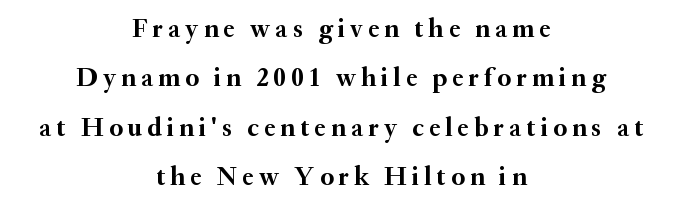
{"italic": "no", "bold": "yes", "underline": "no", "align": "center", "line_spacing": "loose", "line_spacing_ratio": 1.9, "letter_spacing": "wide", "letter_spacing_em": 0.2, "glyph_px": 26}
